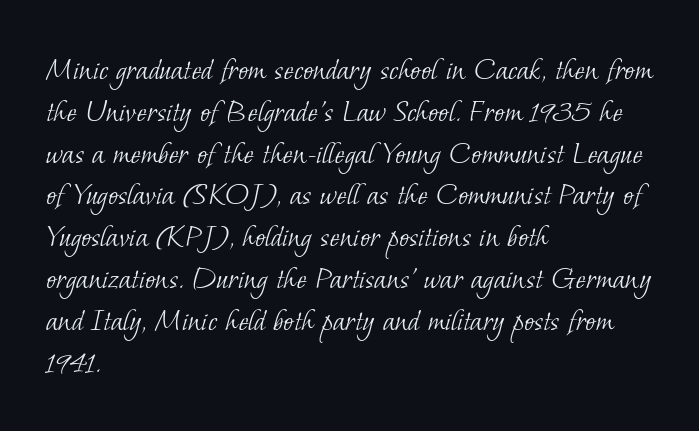
{"serif": "yes", "bold": "no", "weight": "light", "width": "normal", "stroke_contrast": "low", "x_height": "small", "monospaced": "no", "underline": "no", "align": "left", "line_spacing_ratio": 1.23, "letter_spacing": "normal", "letter_spacing_em": 0.0, "glyph_px": 34}
